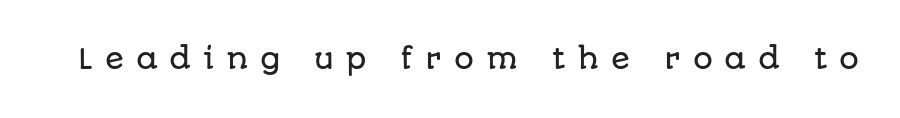
Q: Is the text italic (slanted)? A: No, it is upright.
Q: Is the typeface a serif or a sans-serif typeface? A: Sans-serif.
Q: Is the text underlined? A: No.
Q: Is the spacing between letters normal or unusually wide? A: Unusually wide.
Q: Width (condensed, normal, or wide)? A: Normal.
Q: Stroke contrast? A: Low.
Q: x-height? A: Large.
Q: Monospaced? A: No.
